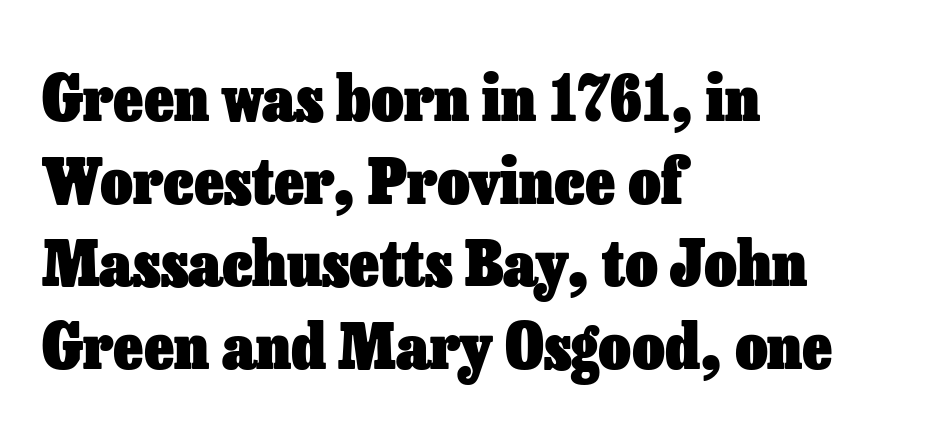
The image shows 63 px heavy type, upright; set left-aligned, normal line spacing (1.31x), normal letter spacing, not underlined; low stroke contrast and a medium x-height.
